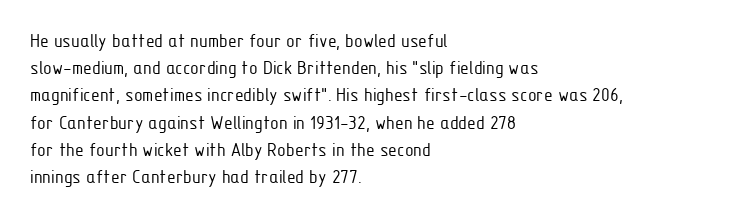
Q: Is the text bold? A: No.
Q: Is the text italic (slanted)? A: No, it is upright.
Q: Is the text underlined? A: No.
Q: How is the paragraph aligned? A: Left-aligned.
Q: Is the spacing between letters normal or unusually wide? A: Normal.
Q: Is the spacing between lines tight, normal or loose? A: Normal.
